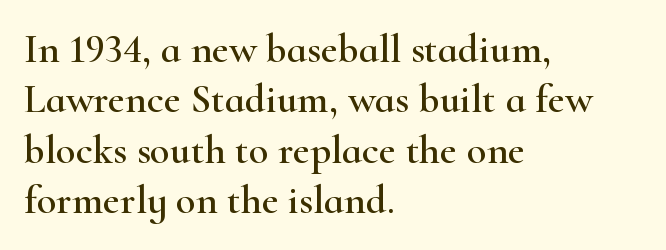
{"serif": "yes", "italic": "no", "width": "wide", "stroke_contrast": "high", "x_height": "small", "monospaced": "no", "underline": "no", "align": "left", "line_spacing_ratio": 1.23, "letter_spacing": "normal", "letter_spacing_em": 0.0, "glyph_px": 41}
